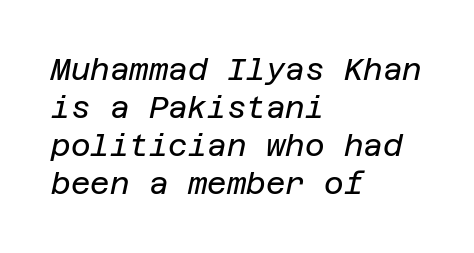
{"italic": "yes", "lean": "right", "slant_degrees": 12, "bold": "no", "weight": "regular", "width": "normal", "stroke_contrast": "low", "x_height": "large", "underline": "no", "align": "left", "line_spacing": "normal", "line_spacing_ratio": 1.27, "letter_spacing": "normal", "letter_spacing_em": 0.0, "glyph_px": 30}
